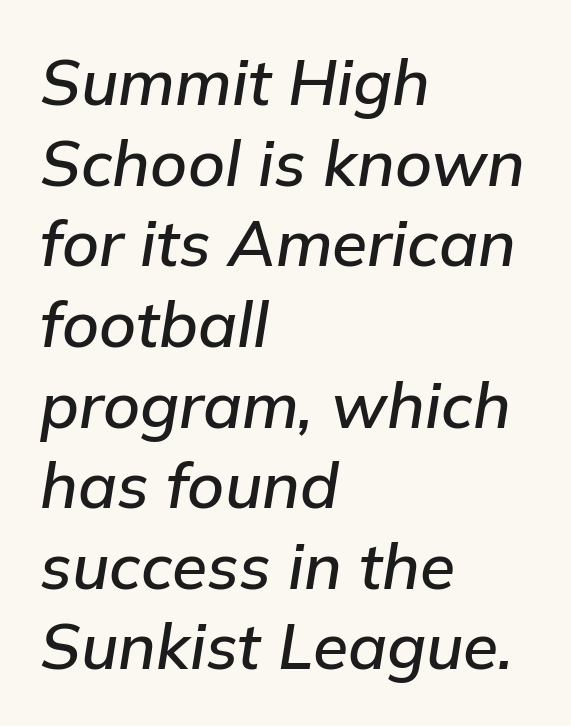
Q: Is the text italic (slanted)? A: Yes, it leans right by about 9 degrees.
Q: Is the text underlined? A: No.
Q: How is the paragraph aligned? A: Left-aligned.
Q: Is the spacing between letters normal or unusually wide? A: Normal.
Q: Is the spacing between lines tight, normal or loose? A: Normal.
Q: Width (condensed, normal, or wide)? A: Normal.
Q: Stroke contrast? A: Low.
Q: x-height? A: Medium.
Q: Monospaced? A: No.
